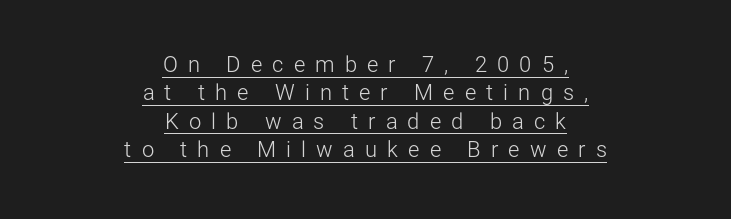
{"italic": "no", "bold": "no", "underline": "yes", "align": "center", "line_spacing": "normal", "line_spacing_ratio": 1.29, "letter_spacing": "wide", "letter_spacing_em": 0.46, "glyph_px": 22}
